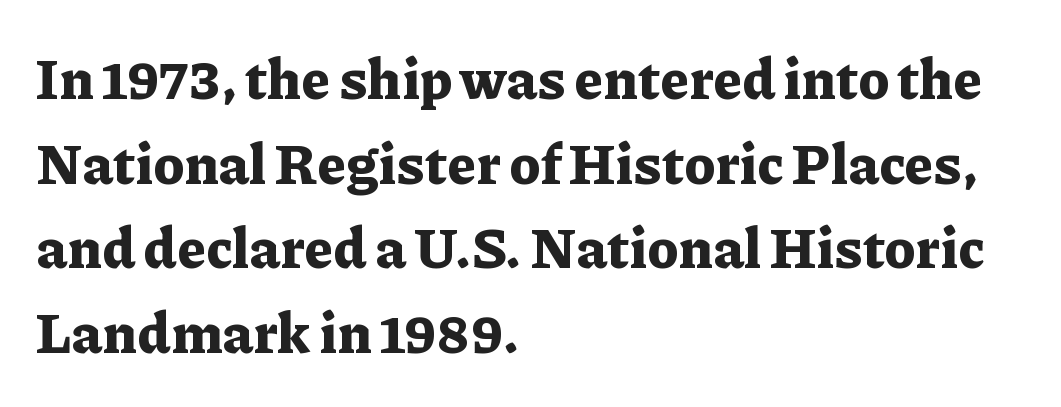
{"serif": "yes", "italic": "no", "bold": "yes", "weight": "bold", "width": "normal", "stroke_contrast": "low", "x_height": "medium", "monospaced": "no", "underline": "no", "align": "left", "line_spacing": "normal", "line_spacing_ratio": 1.51, "letter_spacing": "normal", "letter_spacing_em": 0.0, "glyph_px": 56}
